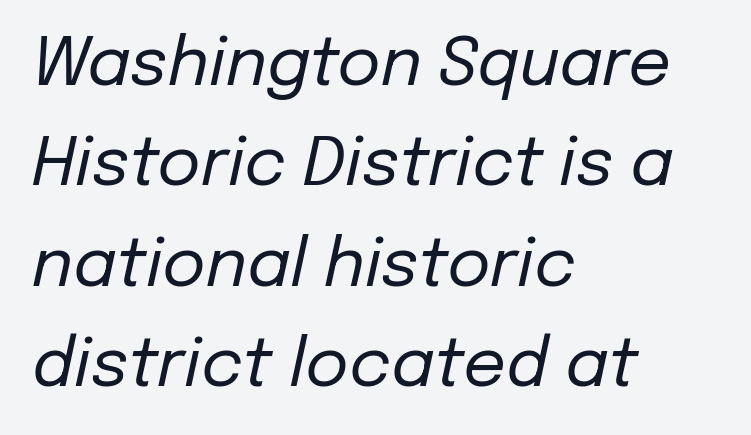
The image shows 67 px regular-weight type, italic (leaning right); set left-aligned, normal line spacing (1.5x), normal letter spacing, not underlined; low stroke contrast and a medium x-height.
